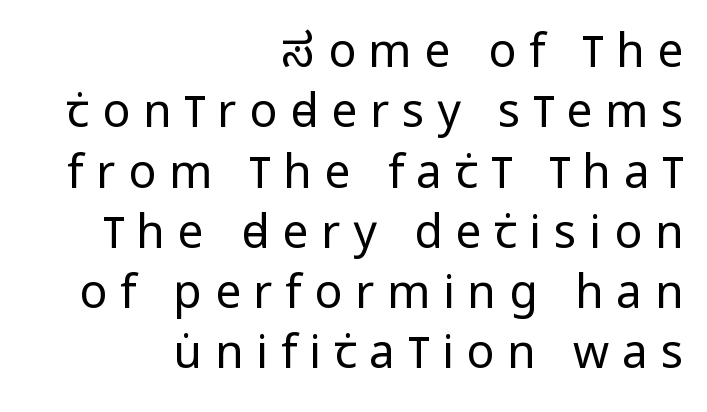
The image shows 46 px regular-weight, condensed sans-serif type, upright; set right-aligned, normal line spacing (1.31x), unusually wide letter spacing (+0.28 em), not underlined; low stroke contrast and a large x-height.
